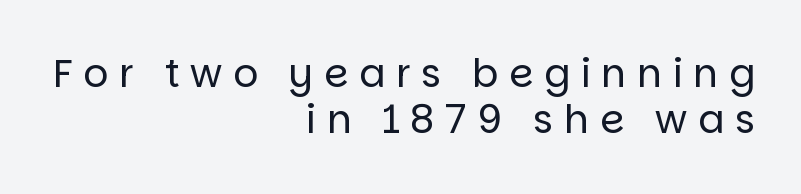
The image shows 39 px regular-weight sans-serif type, upright; set right-aligned, line spacing 1.18x, unusually wide letter spacing (+0.27 em), not underlined; low stroke contrast and a large x-height.
